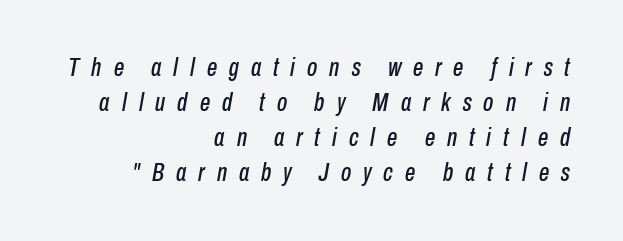
The image shows 26 px text type, italic (leaning right); set right-aligned, normal line spacing (1.35x), unusually wide letter spacing (+0.46 em), not underlined.
